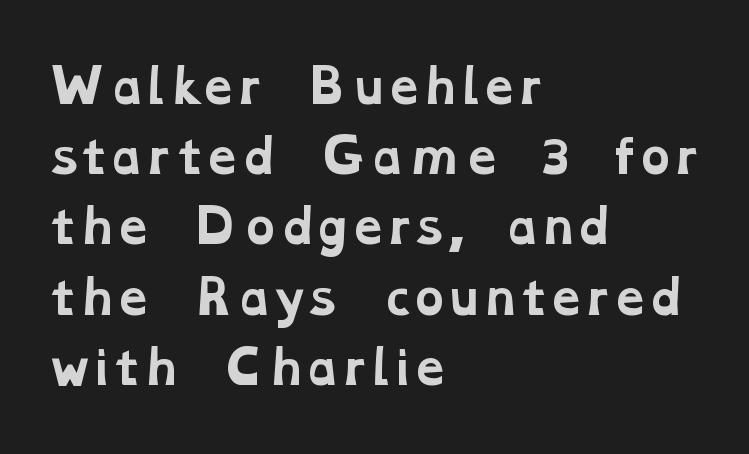
{"serif": "yes", "bold": "yes", "weight": "bold", "width": "wide", "stroke_contrast": "low", "x_height": "medium", "monospaced": "no", "underline": "no", "align": "left", "line_spacing": "normal", "line_spacing_ratio": 1.56, "letter_spacing": "normal", "letter_spacing_em": 0.0, "glyph_px": 45}
